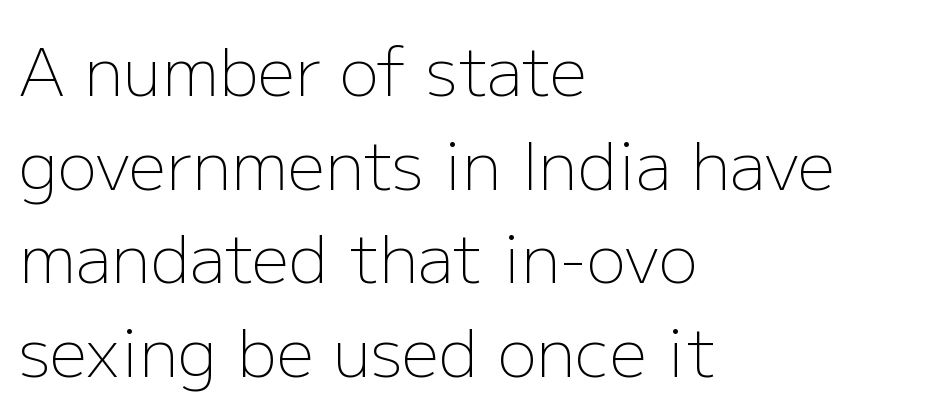
Q: Is the text bold? A: No.
Q: Is the text italic (slanted)? A: No, it is upright.
Q: Is the typeface a serif or a sans-serif typeface? A: Sans-serif.
Q: Is the text underlined? A: No.
Q: How is the paragraph aligned? A: Left-aligned.
Q: Is the spacing between letters normal or unusually wide? A: Normal.
Q: Is the spacing between lines tight, normal or loose? A: Normal.
Q: Width (condensed, normal, or wide)? A: Normal.
Q: Stroke contrast? A: Low.
Q: x-height? A: Medium.
Q: Monospaced? A: No.
